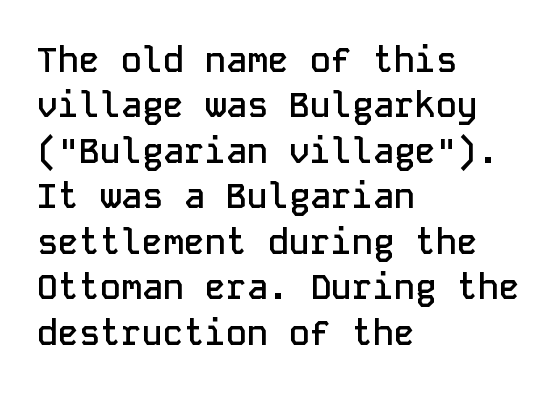
Q: Is the text bold? A: Semi-bold.
Q: Is the text italic (slanted)? A: No, it is upright.
Q: Is the typeface a serif or a sans-serif typeface? A: Sans-serif.
Q: Is the text underlined? A: No.
Q: How is the paragraph aligned? A: Left-aligned.
Q: Is the spacing between letters normal or unusually wide? A: Normal.
Q: Is the spacing between lines tight, normal or loose? A: Normal.
Q: Width (condensed, normal, or wide)? A: Normal.
Q: Stroke contrast? A: Low.
Q: x-height? A: Medium.
Q: Monospaced? A: Yes.
